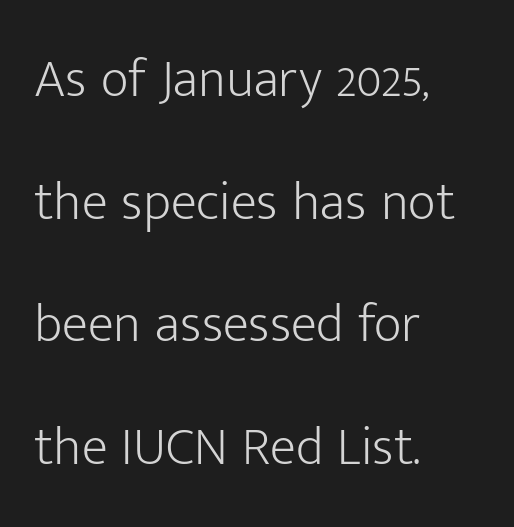
Q: Is the text bold? A: No.
Q: Is the text italic (slanted)? A: No, it is upright.
Q: Is the typeface a serif or a sans-serif typeface? A: Sans-serif.
Q: Is the text underlined? A: No.
Q: How is the paragraph aligned? A: Left-aligned.
Q: Is the spacing between letters normal or unusually wide? A: Normal.
Q: Is the spacing between lines tight, normal or loose? A: Loose.
Q: Width (condensed, normal, or wide)? A: Normal.
Q: Stroke contrast? A: Low.
Q: x-height? A: Medium.
Q: Monospaced? A: No.
